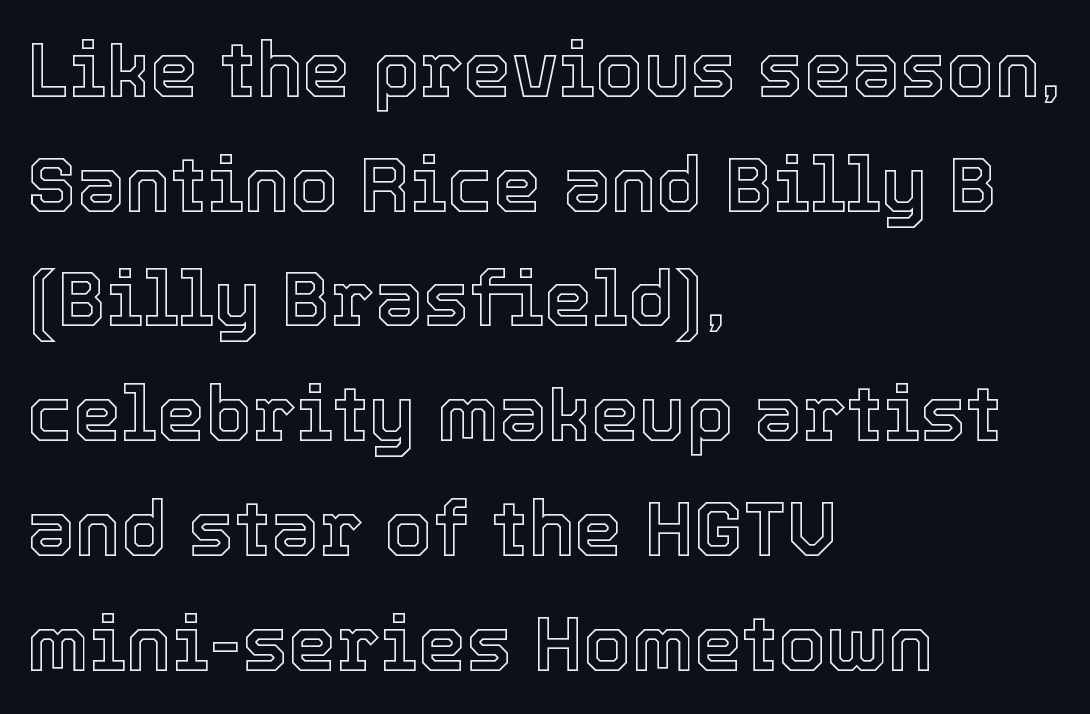
The image shows 77 px text type, upright; set left-aligned, normal line spacing (1.49x), normal letter spacing, not underlined; a medium x-height.
